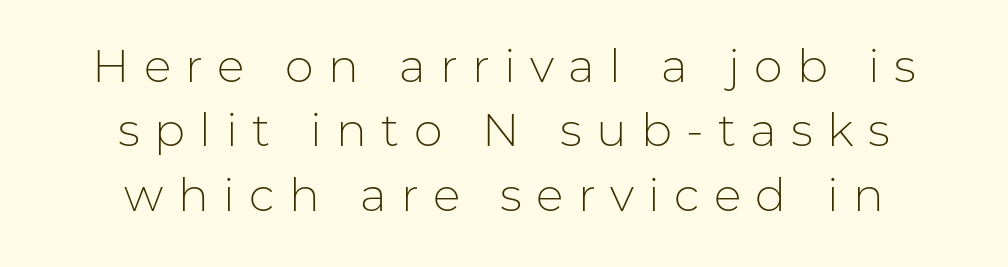
Q: Is the text bold? A: No.
Q: Is the text italic (slanted)? A: No, it is upright.
Q: Is the typeface a serif or a sans-serif typeface? A: Sans-serif.
Q: Is the text underlined? A: No.
Q: How is the paragraph aligned? A: Centered.
Q: Is the spacing between letters normal or unusually wide? A: Unusually wide.
Q: Is the spacing between lines tight, normal or loose? A: Normal.
Q: Width (condensed, normal, or wide)? A: Normal.
Q: Stroke contrast? A: Low.
Q: x-height? A: Medium.
Q: Monospaced? A: No.
